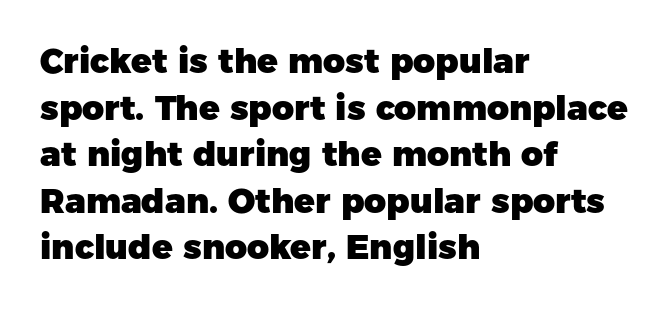
The face used here is rendered with its standard letterfit. A classic flush-left, rag-right setting is used for this passage. A bare baseline throughout the passage. Looks like regular typesetting: each glyph gets only the width it needs.
